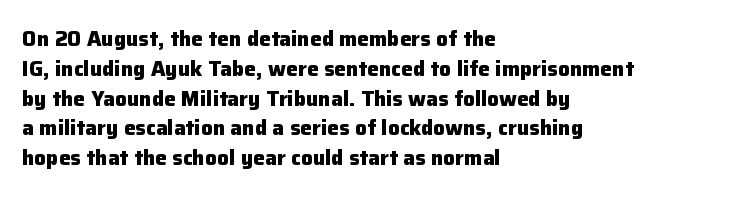
{"italic": "no", "bold": "yes", "underline": "no", "align": "left", "line_spacing": "normal", "line_spacing_ratio": 1.42, "letter_spacing": "normal", "letter_spacing_em": 0.0, "glyph_px": 21}
